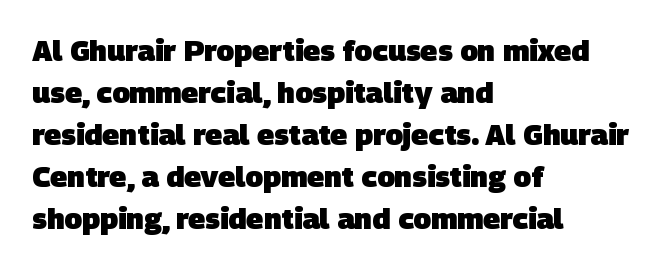
The area under the type is left untouched. If you measured baseline to baseline, you'd find a middling distance. Typographically, this falls in the sans-serif category. Do the characters align in a grid? No, the font is proportional.
